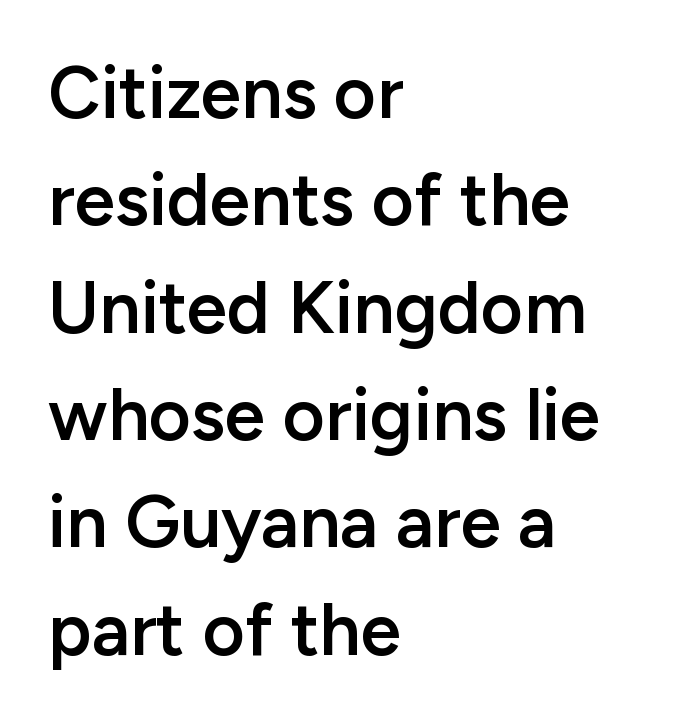
The image shows 73 px semibold sans-serif type, upright; set left-aligned, normal line spacing (1.47x), normal letter spacing, not underlined; low stroke contrast and a medium x-height.
